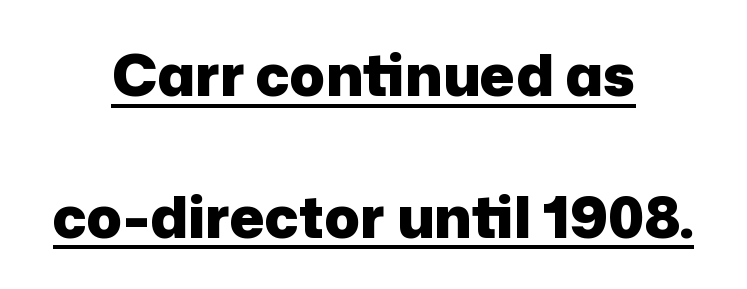
{"serif": "no", "italic": "no", "bold": "yes", "weight": "heavy", "width": "normal", "stroke_contrast": "low", "x_height": "medium", "monospaced": "no", "underline": "yes", "align": "center", "line_spacing": "loose", "line_spacing_ratio": 2.44, "letter_spacing": "normal", "letter_spacing_em": 0.0, "glyph_px": 58}
